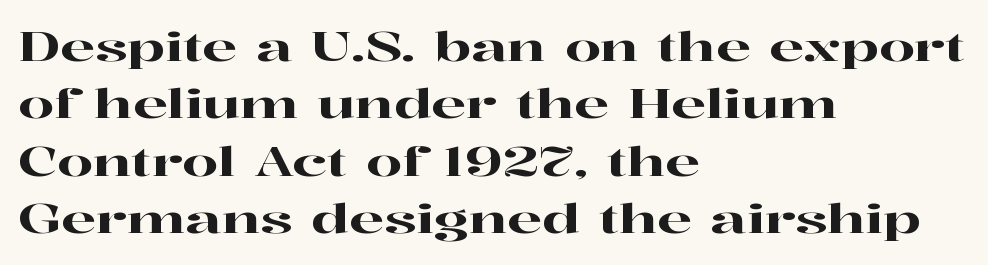
Q: Is the text italic (slanted)? A: No, it is upright.
Q: Is the typeface a serif or a sans-serif typeface? A: Serif.
Q: Is the text underlined? A: No.
Q: How is the paragraph aligned? A: Left-aligned.
Q: Is the spacing between letters normal or unusually wide? A: Normal.
Q: Is the spacing between lines tight, normal or loose? A: Normal.
Q: Width (condensed, normal, or wide)? A: Wide.
Q: Stroke contrast? A: High.
Q: x-height? A: Medium.
Q: Monospaced? A: No.
